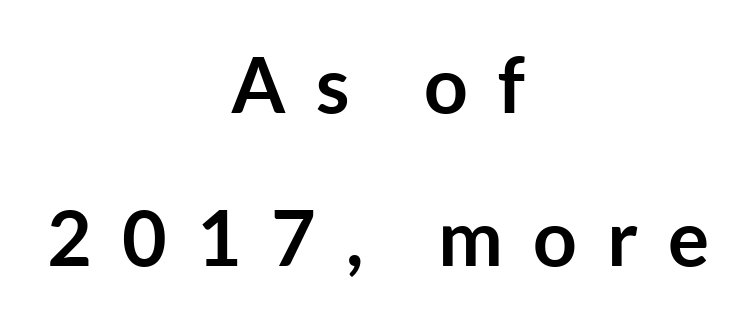
{"serif": "no", "italic": "no", "bold": "yes", "weight": "semibold", "width": "normal", "stroke_contrast": "low", "x_height": "medium", "monospaced": "no", "underline": "no", "align": "center", "line_spacing": "loose", "line_spacing_ratio": 1.99, "letter_spacing": "wide", "letter_spacing_em": 0.39, "glyph_px": 77}
